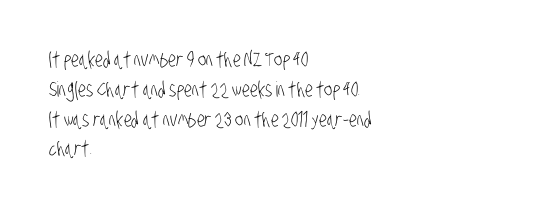
Q: Is the text bold? A: No.
Q: Is the text underlined? A: No.
Q: How is the paragraph aligned? A: Left-aligned.
Q: Is the spacing between letters normal or unusually wide? A: Normal.
Q: Is the spacing between lines tight, normal or loose? A: Normal.
